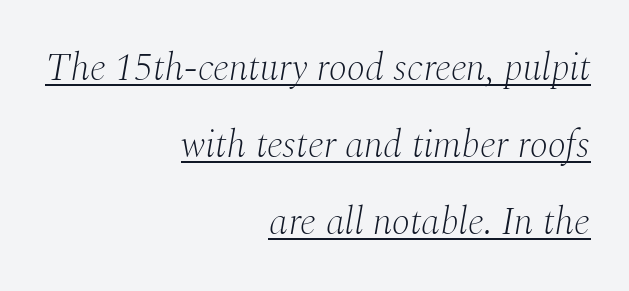
Students, note that the glyphs here touch the page at normal intervals. The face used here is proportionally spaced, like ordinary book or web type. The axis of the letterforms is tilted away from vertical. Successive baselines arrive slowly, with a big drop between each. A typographer would call this underscored text. Reading down the block, your eye finds every line finishing at a fixed right position.
